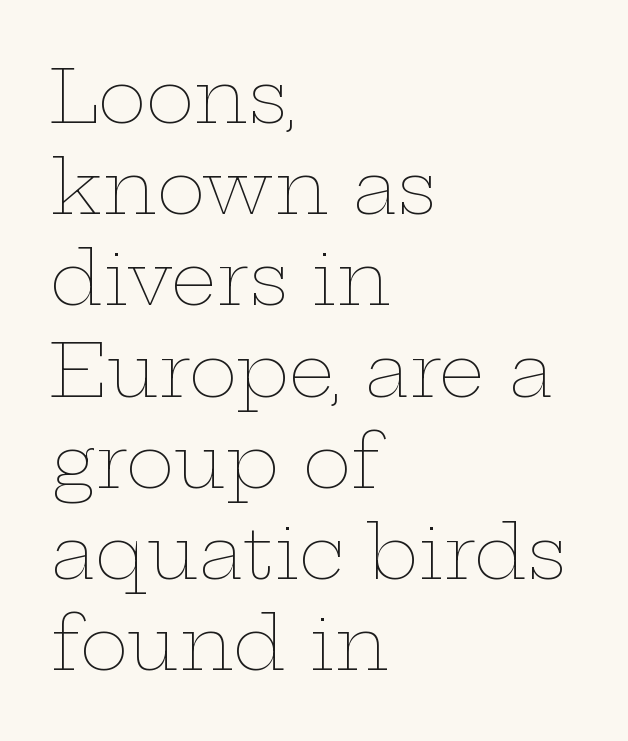
{"italic": "no", "bold": "no", "weight": "thin", "width": "wide", "stroke_contrast": "low", "x_height": "medium", "monospaced": "no", "underline": "no", "align": "left", "line_spacing": "normal", "line_spacing_ratio": 1.25, "letter_spacing": "normal", "letter_spacing_em": 0.0, "glyph_px": 73}
